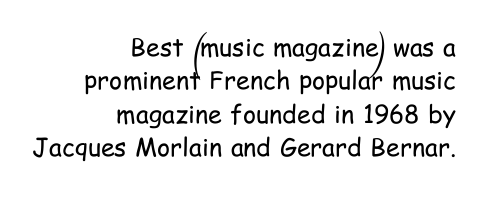
The image shows 25 px text type, upright; set right-aligned, normal line spacing (1.34x), normal letter spacing, not underlined.
